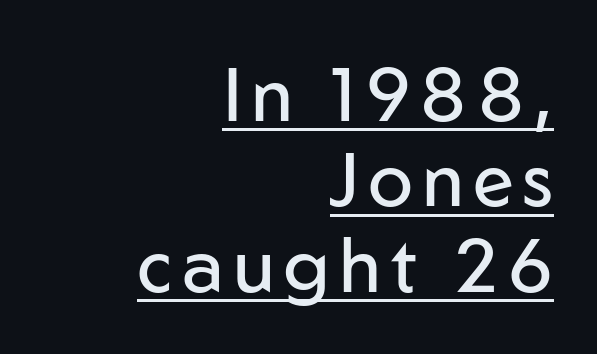
{"serif": "no", "italic": "no", "bold": "no", "weight": "regular", "width": "normal", "stroke_contrast": "low", "x_height": "medium", "monospaced": "no", "underline": "yes", "align": "right", "line_spacing": "tight", "line_spacing_ratio": 1.14, "glyph_px": 75}
